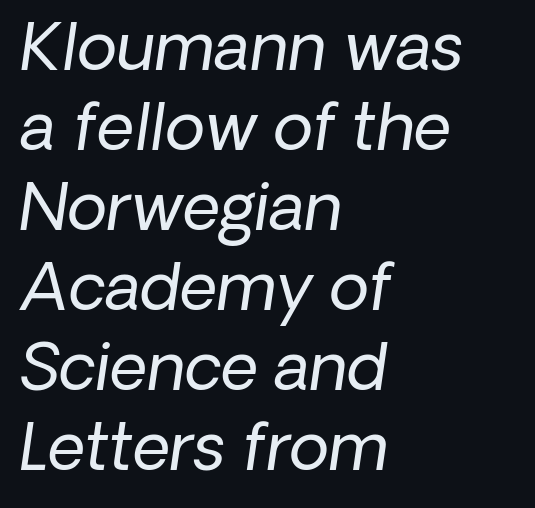
Vertical stems look standard width or narrower in stroke. Letters rest on an invisible, unmarked baseline. This rendering uses left alignment, leaving the right contour irregular. The face used here is rendered with its standard letterfit. The rendering uses natural spacing where letterforms have individual widths.
